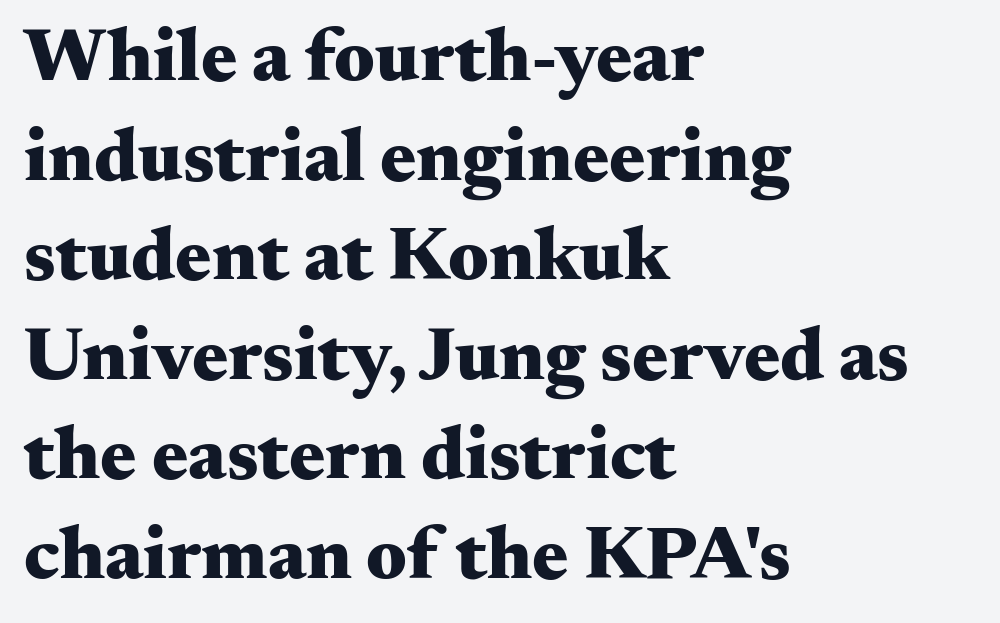
Typographic density is high because the face is bold. Beneath every word, the page is bare. The vertical gap from one line to the next is medium. What stands out about the letter spacing? Nothing — it is the standard amount.
